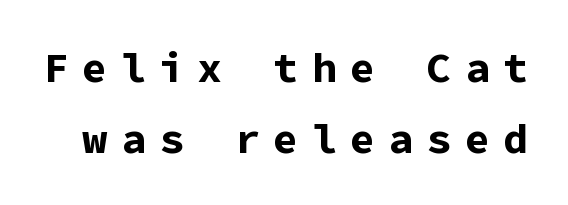
Q: Is the text bold? A: Yes.
Q: Is the text italic (slanted)? A: No, it is upright.
Q: Is the typeface a serif or a sans-serif typeface? A: Sans-serif.
Q: Is the text underlined? A: No.
Q: Is the spacing between letters normal or unusually wide? A: Unusually wide.
Q: Is the spacing between lines tight, normal or loose? A: Normal.
Q: Width (condensed, normal, or wide)? A: Normal.
Q: Stroke contrast? A: Low.
Q: x-height? A: Medium.
Q: Monospaced? A: Yes.
